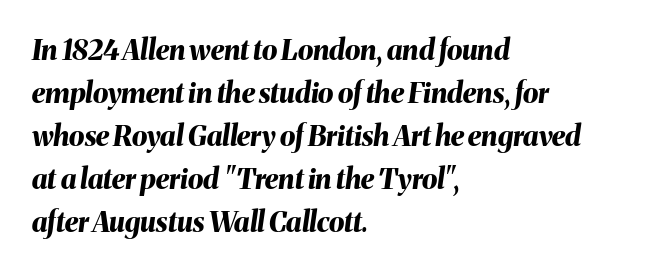
Q: Is the text bold? A: Yes.
Q: Is the text italic (slanted)? A: Yes, it leans right by about 8 degrees.
Q: Is the text underlined? A: No.
Q: How is the paragraph aligned? A: Left-aligned.
Q: Is the spacing between letters normal or unusually wide? A: Normal.
Q: Is the spacing between lines tight, normal or loose? A: Normal.
Q: Width (condensed, normal, or wide)? A: Normal.
Q: Stroke contrast? A: Medium.
Q: x-height? A: Medium.
Q: Monospaced? A: No.
